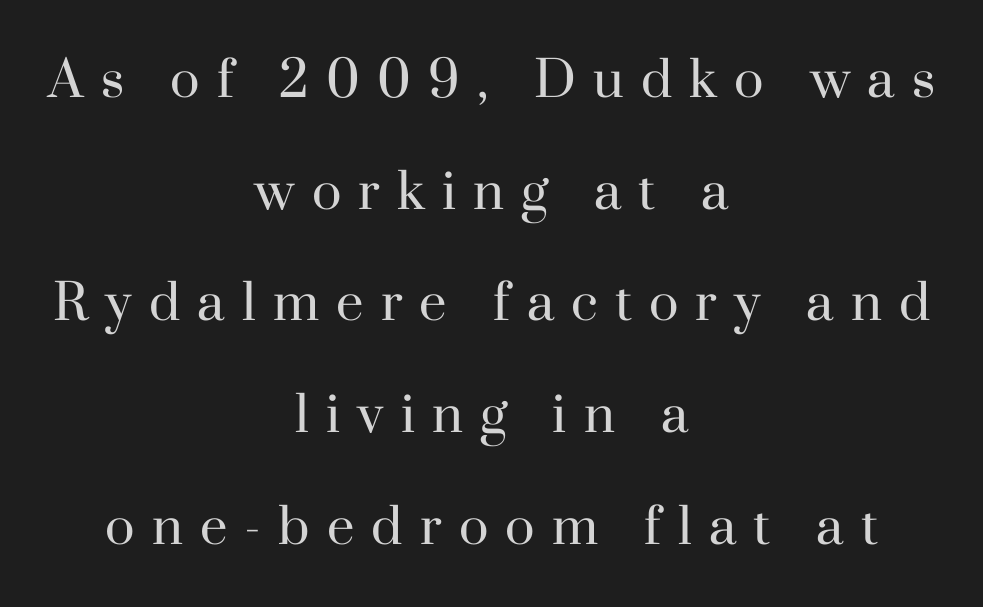
{"serif": "yes", "italic": "no", "bold": "no", "weight": "regular", "width": "normal", "stroke_contrast": "high", "x_height": "small", "monospaced": "no", "underline": "no", "align": "center", "line_spacing": "loose", "line_spacing_ratio": 2.28, "letter_spacing": "wide", "letter_spacing_em": 0.35, "glyph_px": 49}
